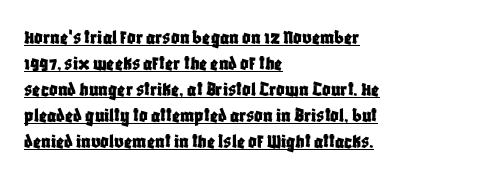
A student would call this left alignment; a typographer would say flush left, rag right. A typographer would call this underscored text. Does the lettering tilt? It doesn't — this is upright. The passage shown has conventional tracking throughout.
